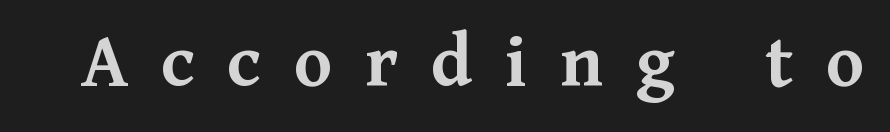
{"serif": "yes", "italic": "no", "bold": "yes", "weight": "semibold", "width": "normal", "stroke_contrast": "medium", "x_height": "medium", "monospaced": "no", "underline": "no", "letter_spacing": "wide", "letter_spacing_em": 0.42, "glyph_px": 78}
